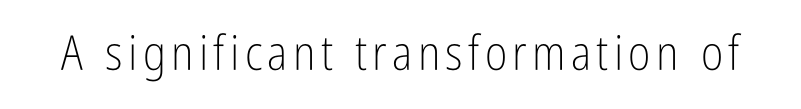
The image shows 48 px light, condensed sans-serif type, upright; set not underlined; low stroke contrast and a medium x-height.
